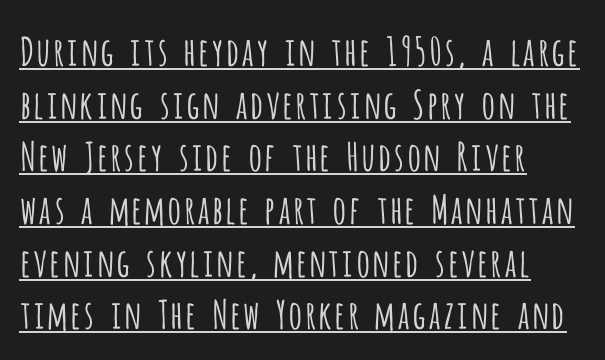
The image shows 39 px light, condensed sans-serif type, upright; set left-aligned, normal line spacing (1.35x), normal letter spacing, underlined; low stroke contrast and a large x-height.
